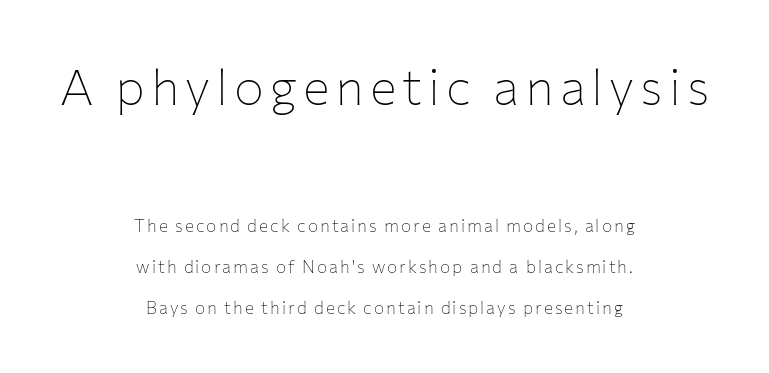
Q: Is the text bold? A: No.
Q: Is the text italic (slanted)? A: No, it is upright.
Q: Is the typeface a serif or a sans-serif typeface? A: Sans-serif.
Q: Is the text underlined? A: No.
Q: How is the paragraph aligned? A: Centered.
Q: Is the spacing between lines tight, normal or loose? A: Loose.
Q: Which block of text is set in a larger size, the first (top) or the second (bottom)? A: The first (top) one.
Q: Width (condensed, normal, or wide)? A: Normal.
Q: Stroke contrast? A: Low.
Q: x-height? A: Medium.
Q: Monospaced? A: No.
